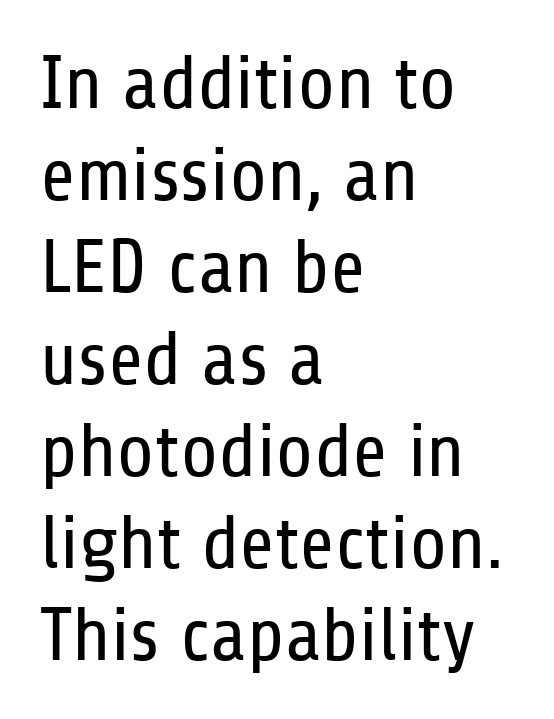
{"serif": "no", "italic": "no", "bold": "no", "weight": "regular", "width": "condensed", "stroke_contrast": "low", "x_height": "medium", "monospaced": "no", "underline": "no", "align": "left", "line_spacing_ratio": 1.21, "letter_spacing": "normal", "letter_spacing_em": 0.0, "glyph_px": 76}
